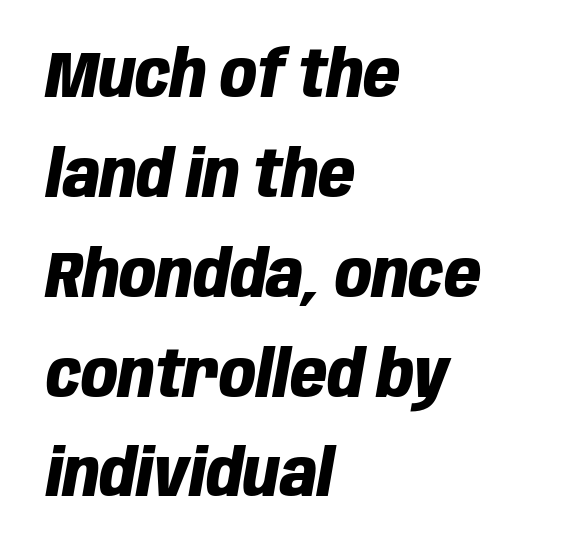
The image shows 64 px heavy, condensed type, italic (leaning right); set left-aligned, normal line spacing (1.56x), normal letter spacing, not underlined; low stroke contrast and a large x-height.
